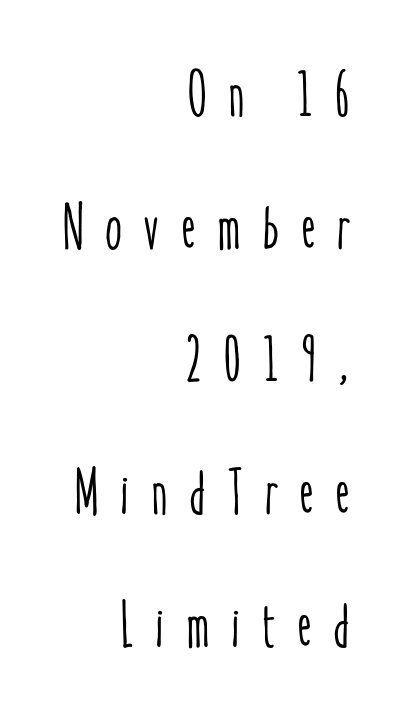
The line texture is sparse and dotted thanks to wide tracking. These lines stand farther apart than default settings would place them. Notice how the stems are strictly vertical — no italics here. The area under the type is left untouched. You could not count columns in this text — the font is proportionally spaced.
